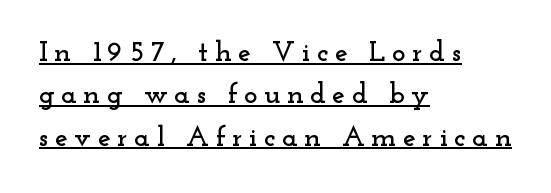
The sample's only ornament is a line tracing under the words. Line spacing here is normal. This rendering widens character spacing well past its baseline value. The passage is arranged the way most books set body copy — flush left. Every character sits straight up, as roman type does.
